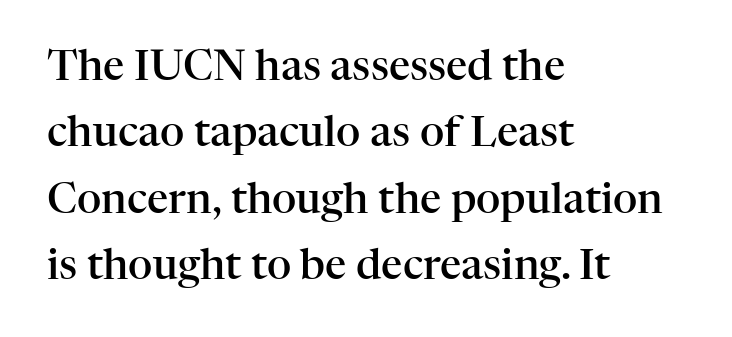
{"serif": "yes", "italic": "no", "bold": "semi", "weight": "semibold", "width": "normal", "stroke_contrast": "high", "x_height": "medium", "monospaced": "no", "underline": "no", "align": "left", "line_spacing": "normal", "line_spacing_ratio": 1.58, "letter_spacing": "normal", "letter_spacing_em": 0.0, "glyph_px": 42}
